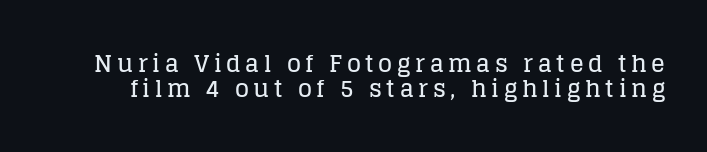
Q: Is the text italic (slanted)? A: No, it is upright.
Q: Is the text underlined? A: No.
Q: Is the spacing between letters normal or unusually wide? A: Unusually wide.
Q: Is the spacing between lines tight, normal or loose? A: Tight.
